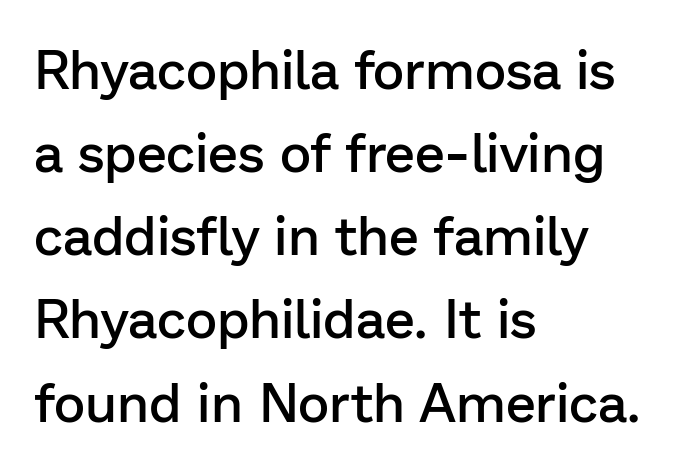
Nope, not italic — everything's standing straight. The space directly below the letters is spotless. The characters look somewhat weighty, a semibold short of true bold. These lines sit exactly where default settings would place them. These lines are rendered in a variable-pitch font.
